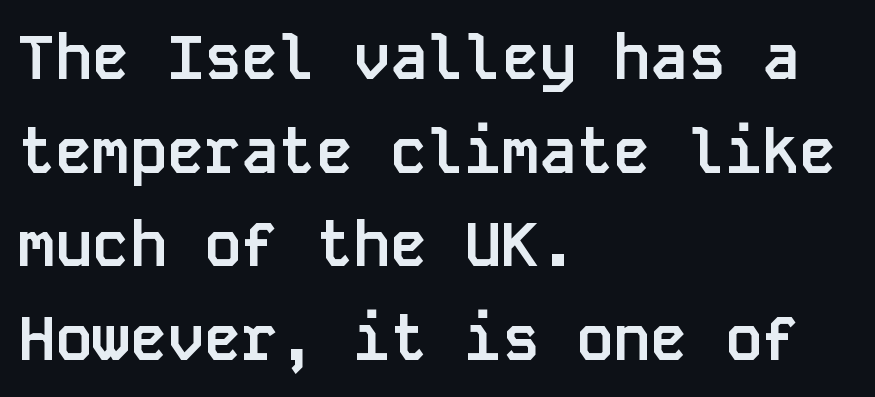
The characters look thick and weighty, a clear bold. When letters stand straight like this, we call the style roman or upright. Regarding leading, the lines here are spaced in the standard way. Is this a fixed-width face? Yes — each glyph sits in an identical cell. The face used here is a sans, in the tradition of grotesques and geometrics.
